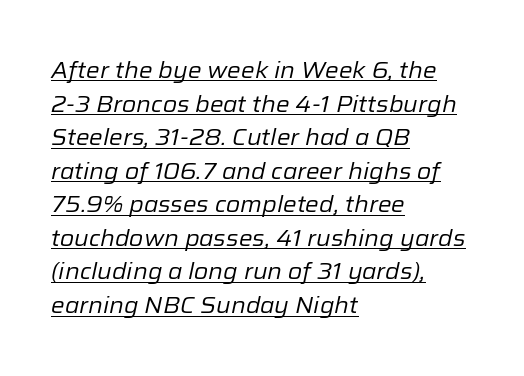
The rendering keeps characters at their native spacing. Has an underline been added? It has. This sample uses an oblique cut, with every glyph tilted off the vertical. Layout note: lines flush left. This block has exactly the height ordinary leading produces.
